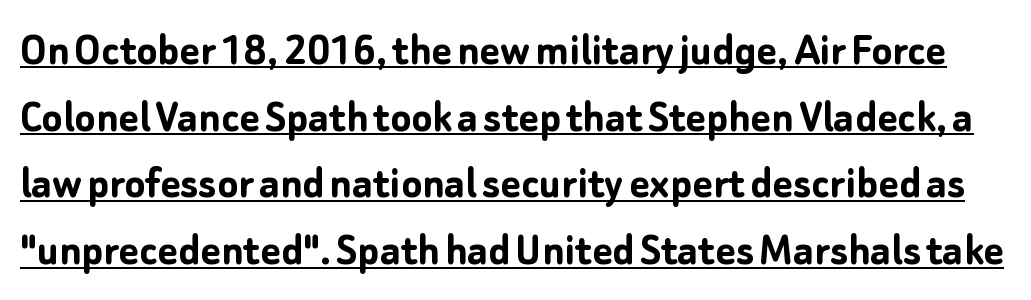
No feet cap the strokes, marking this as sans-serif type. Each glyph is drawn with heavy, bold strokes. Upright lettering throughout. Is the letter spacing exaggerated? No — it looks like the ordinary default. The rendering uses a moderate line-height, typical for paragraphs. Here the designer chose a conventional face with non-uniform glyph widths.
